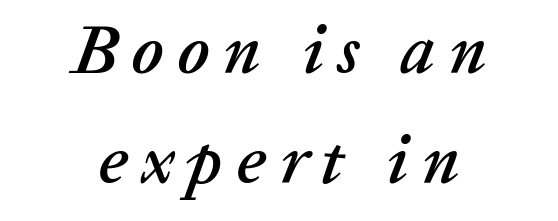
Q: Is the text italic (slanted)? A: Yes, it leans right by about 20 degrees.
Q: Is the text underlined? A: No.
Q: How is the paragraph aligned? A: Centered.
Q: Is the spacing between letters normal or unusually wide? A: Unusually wide.
Q: Is the spacing between lines tight, normal or loose? A: Normal.
Q: Width (condensed, normal, or wide)? A: Normal.
Q: Stroke contrast? A: Low.
Q: x-height? A: Medium.
Q: Monospaced? A: No.
